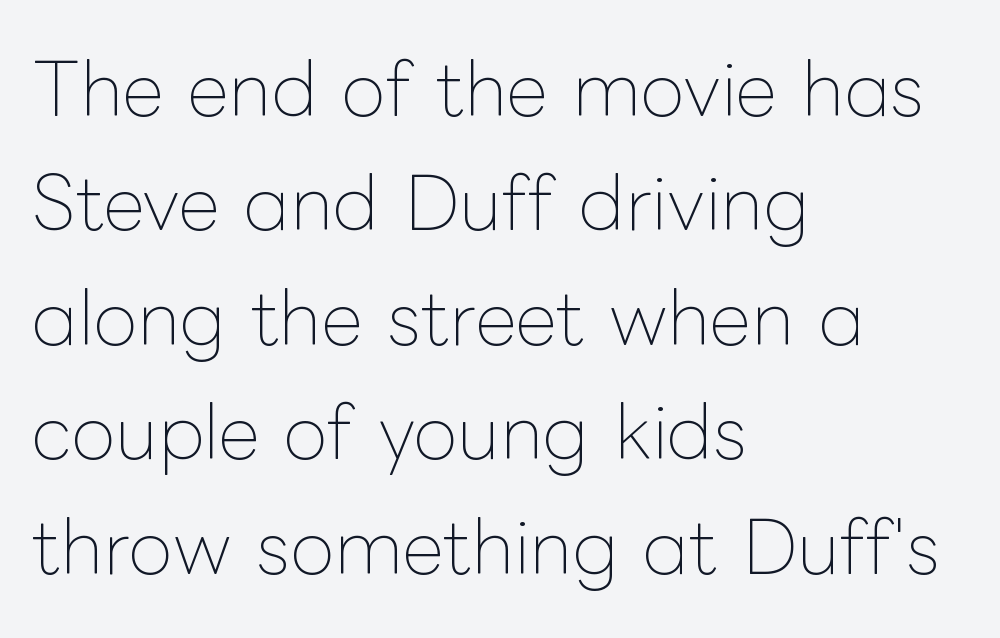
Q: Is the text bold? A: No.
Q: Is the text italic (slanted)? A: No, it is upright.
Q: Is the text underlined? A: No.
Q: How is the paragraph aligned? A: Left-aligned.
Q: Is the spacing between letters normal or unusually wide? A: Normal.
Q: Is the spacing between lines tight, normal or loose? A: Normal.
Q: Width (condensed, normal, or wide)? A: Normal.
Q: Stroke contrast? A: Low.
Q: x-height? A: Medium.
Q: Monospaced? A: No.
